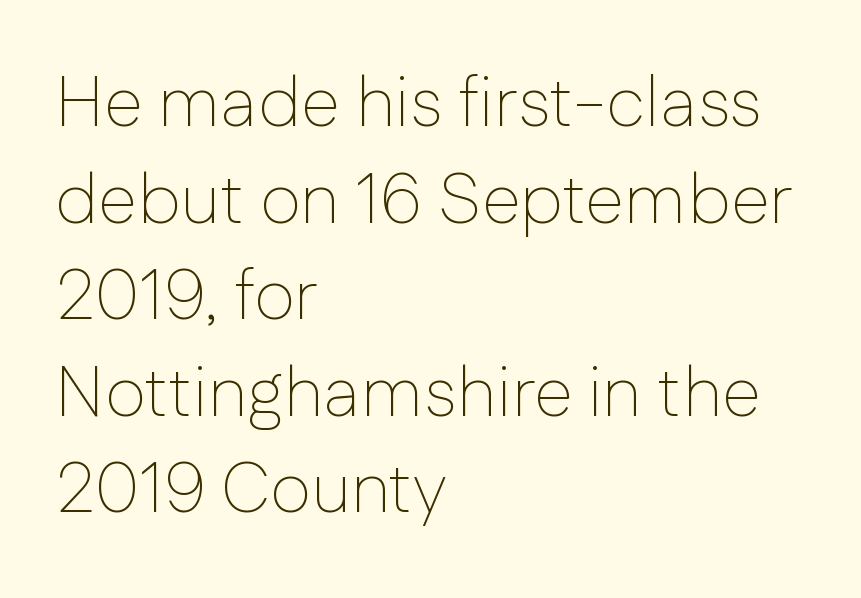
The foot of each line stays bare and open. The face used here is a sans, in the tradition of grotesques and geometrics. This is not heavy type; no bold has been used. Nope, not italic — everything's standing straight.
